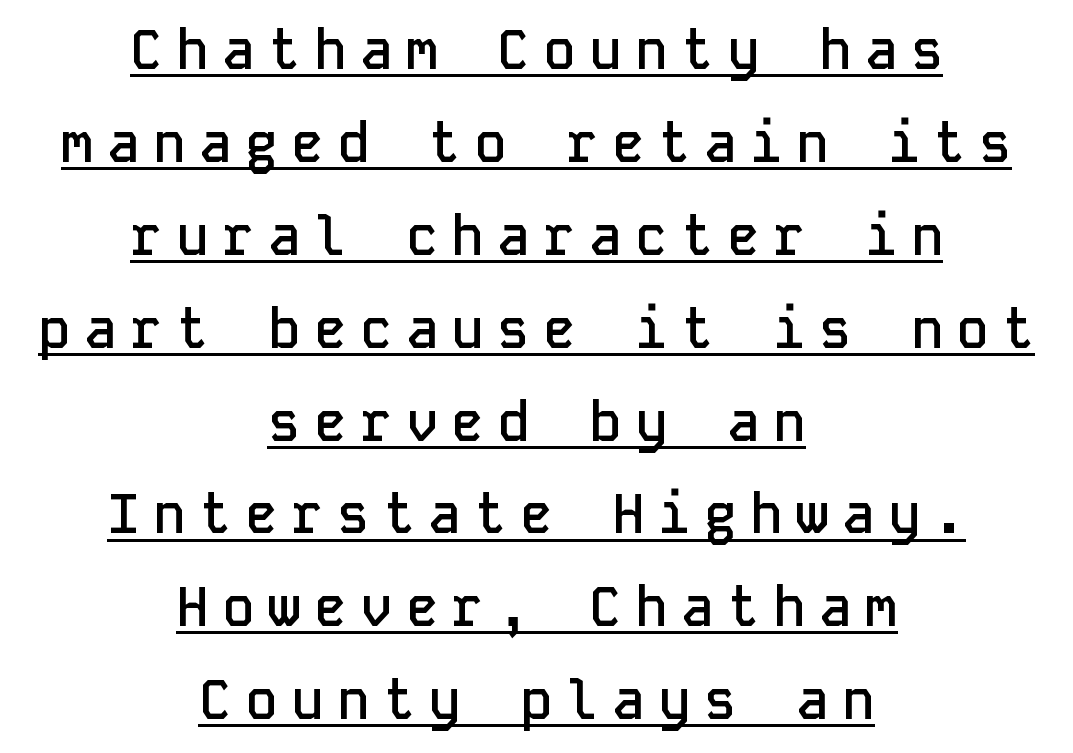
The image shows 54 px semibold sans-serif type, upright, monospaced; set centered, line spacing 1.72x, unusually wide letter spacing (+0.25 em), underlined; low stroke contrast and a medium x-height.
